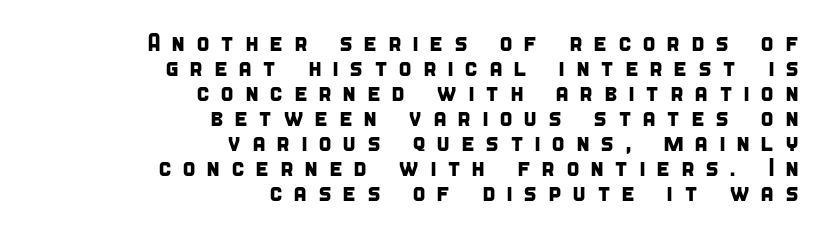
Q: Is the text underlined? A: No.
Q: How is the paragraph aligned? A: Right-aligned.
Q: Is the spacing between letters normal or unusually wide? A: Unusually wide.
Q: Is the spacing between lines tight, normal or loose? A: Tight.
